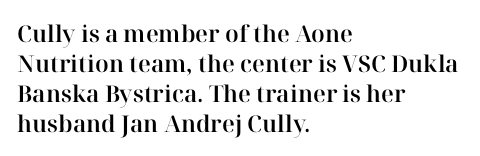
The rendering keeps characters at their native spacing. The string is rendered with underlining switched off. It's the straight-up-and-down kind of type. The paragraph has a hard left edge and a soft right edge. One glance says typical: line gaps are just what's usual.
